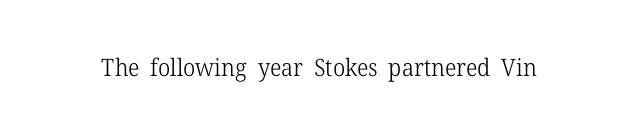
Only glyphs here, with clear space below each row. Notice how the stems are strictly vertical — no italics here. Between one letter and the next there's only the usual sliver of space. Is this a heavy cut? Hardly; it is regular or lighter.
